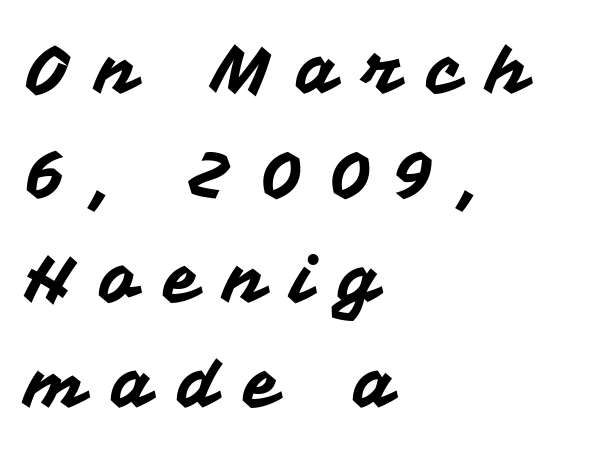
The image shows 67 px sans-serif type; set left-aligned, normal line spacing (1.56x), unusually wide letter spacing (+0.37 em), not underlined; medium stroke contrast and a medium x-height.
